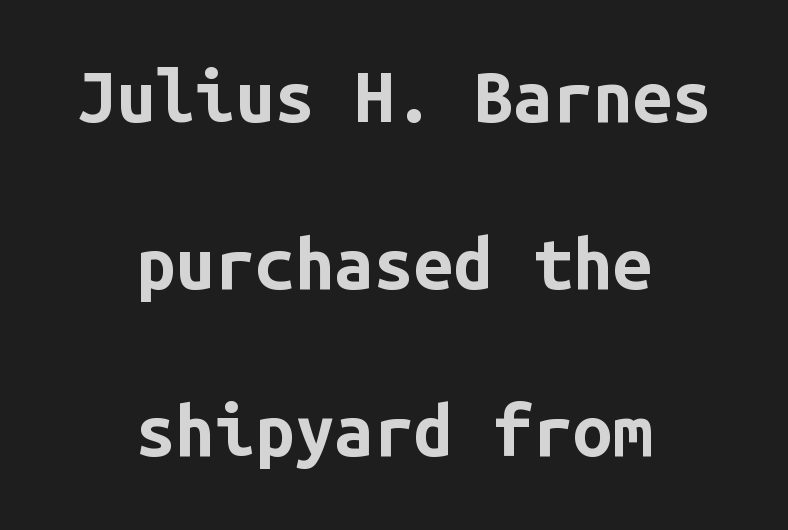
{"serif": "no", "italic": "no", "bold": "yes", "weight": "bold", "width": "normal", "stroke_contrast": "low", "x_height": "medium", "monospaced": "yes", "underline": "no", "align": "center", "line_spacing": "loose", "line_spacing_ratio": 2.35, "letter_spacing": "normal", "letter_spacing_em": 0.0, "glyph_px": 71}
